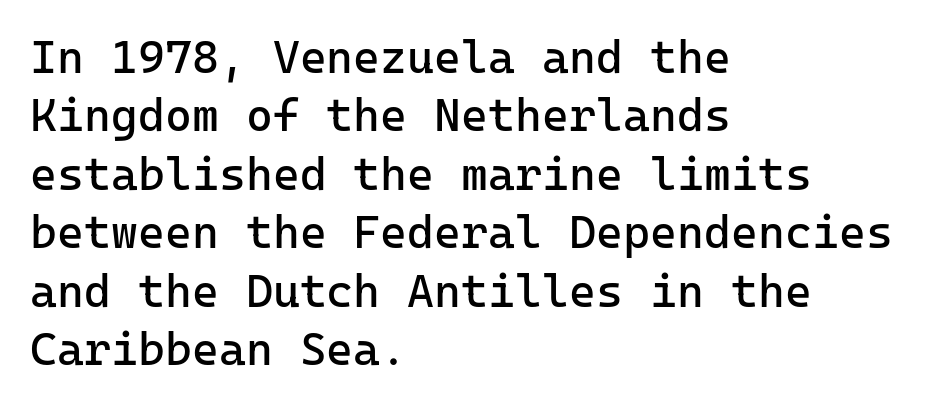
The image shows 46 px regular-weight sans-serif type, upright, monospaced; set left-aligned, normal line spacing (1.27x), normal letter spacing, not underlined; low stroke contrast and a medium x-height.
